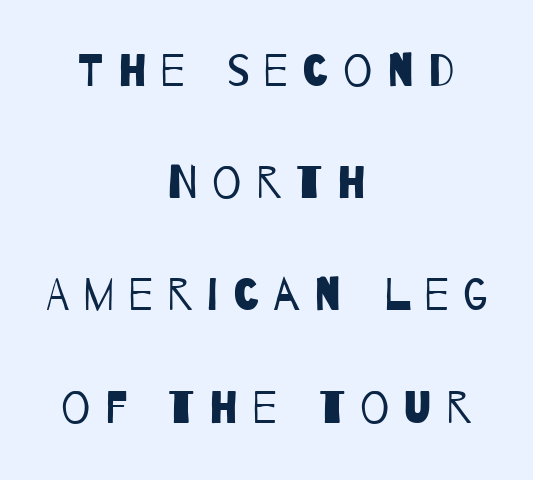
Typeset on center — no edge is straight. A typesetter would call this proportional, since set widths differ per character. Think standard paragraph weight, or any step lighter than that. Note: no serifs on the glyphs. Look at the tracking — it's clearly loosened, letters drifting apart. This block would shrink considerably if given ordinary leading; it's expanded now.
